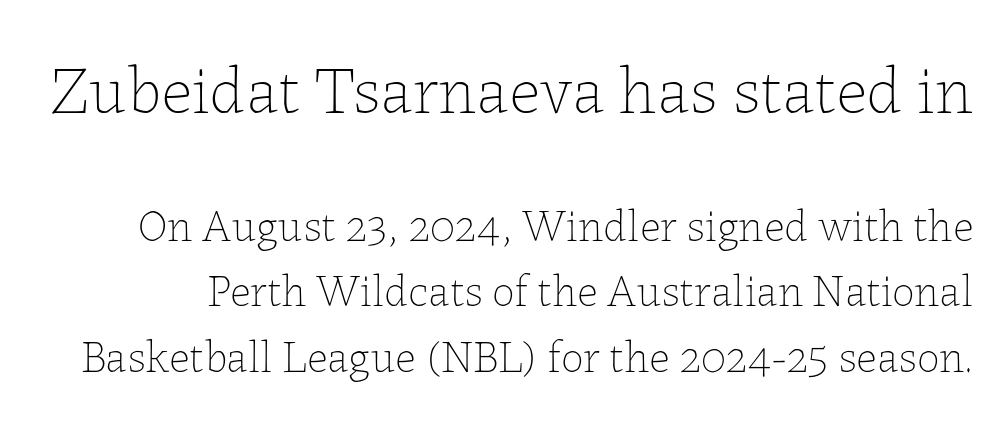
{"italic": "no", "bold": "no", "weight": "thin", "width": "normal", "stroke_contrast": "low", "x_height": "medium", "monospaced": "no", "underline": "no", "line_spacing": "normal", "line_spacing_ratio": 1.46, "letter_spacing": "normal", "letter_spacing_em": 0.0, "larger_block": "first", "size_ratio": 1.51, "glyph_px": 68}
